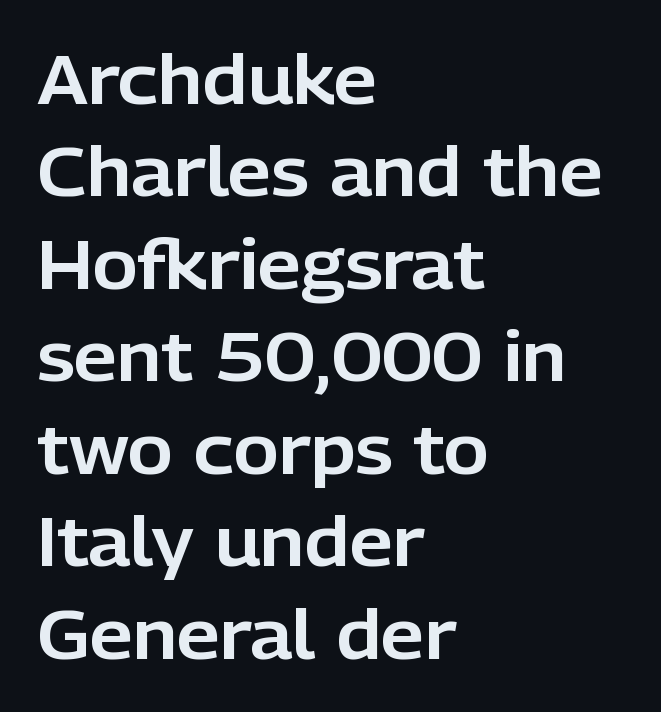
{"serif": "no", "italic": "no", "width": "normal", "stroke_contrast": "low", "x_height": "medium", "monospaced": "no", "underline": "no", "align": "left", "line_spacing": "normal", "line_spacing_ratio": 1.34, "letter_spacing": "normal", "letter_spacing_em": 0.0, "glyph_px": 69}
